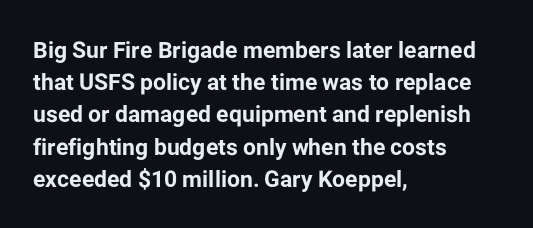
Teacher's note: observe the even left margin — that is flush-left alignment. Tracking here is standard; glyphs follow each other at the usual distance. Horizontal bands of white between lines are of average thickness. Is the type bold? Yes — the strokes are clearly thick and heavy. This is the regular roman posture of the typeface.
